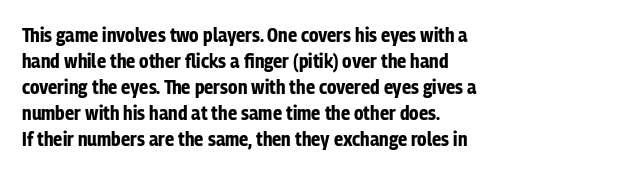
{"italic": "no", "bold": "yes", "underline": "no", "align": "left", "line_spacing": "normal", "line_spacing_ratio": 1.3, "letter_spacing": "normal", "letter_spacing_em": 0.0, "glyph_px": 20}
